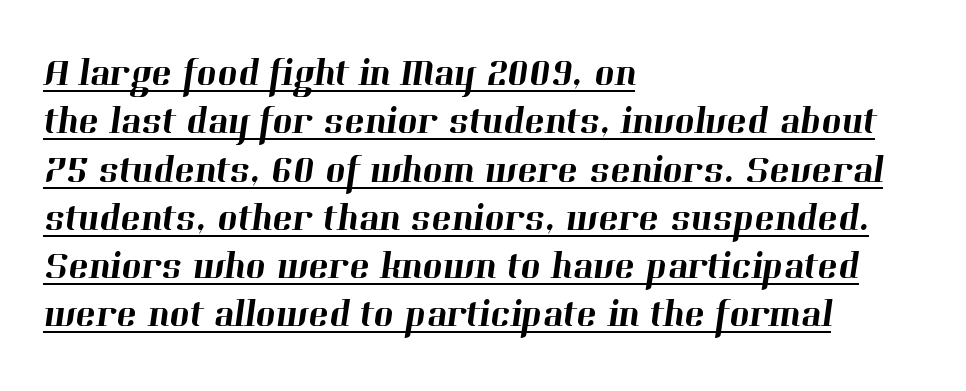
{"serif": "yes", "width": "normal", "stroke_contrast": "high", "x_height": "medium", "monospaced": "no", "underline": "yes", "align": "left", "line_spacing": "normal", "line_spacing_ratio": 1.27, "letter_spacing": "normal", "letter_spacing_em": 0.0, "glyph_px": 38}
